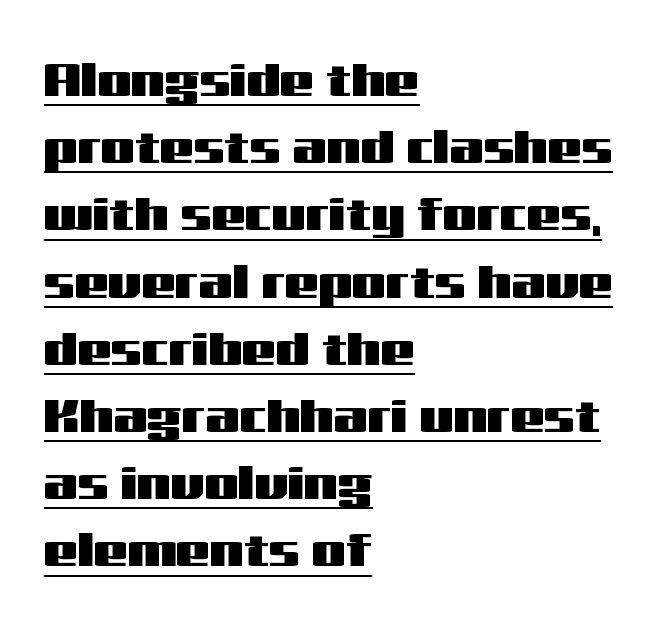
The image shows 48 px wide sans-serif type, upright; set left-aligned, normal line spacing (1.4x), normal letter spacing, underlined; medium stroke contrast and a medium x-height.
